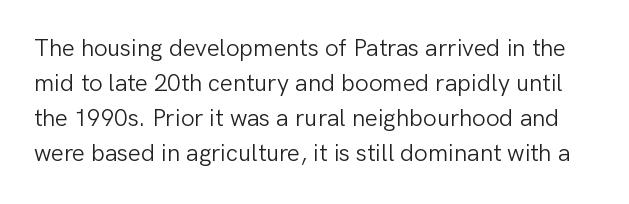
Q: Is the text bold? A: No.
Q: Is the text italic (slanted)? A: No, it is upright.
Q: Is the text underlined? A: No.
Q: Is the spacing between letters normal or unusually wide? A: Normal.
Q: Is the spacing between lines tight, normal or loose? A: Normal.
